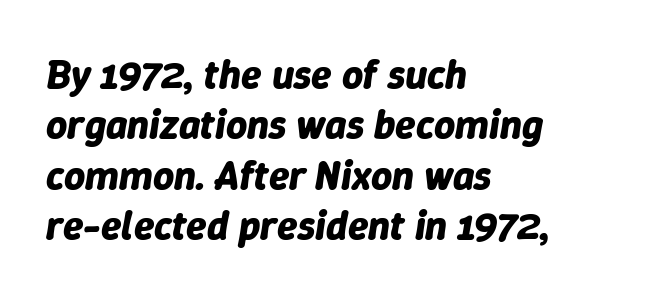
The image shows 41 px bold type, italic (leaning right); set left-aligned, line spacing 1.23x, normal letter spacing, not underlined; low stroke contrast and a medium x-height.
